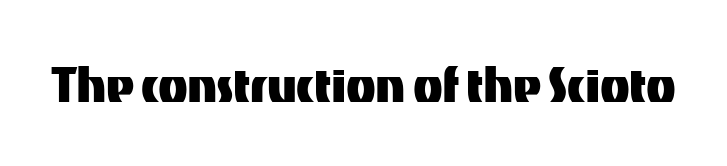
Does extra space separate the letters? No, they use regular spacing. Rendered with straight, roman letterforms. A bare baseline throughout the passage. Look at the bottom of the vertical strokes: they stop flat, with no serifs.
